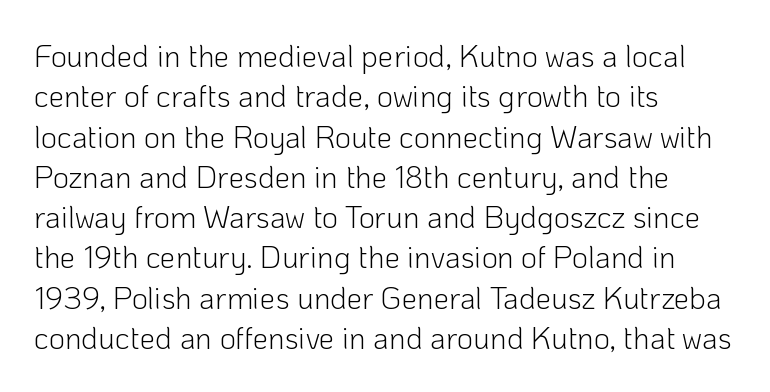
{"serif": "no", "italic": "no", "bold": "no", "weight": "light", "width": "normal", "stroke_contrast": "low", "x_height": "medium", "monospaced": "no", "underline": "no", "align": "left", "line_spacing": "normal", "line_spacing_ratio": 1.3, "letter_spacing": "normal", "letter_spacing_em": 0.0, "glyph_px": 31}
